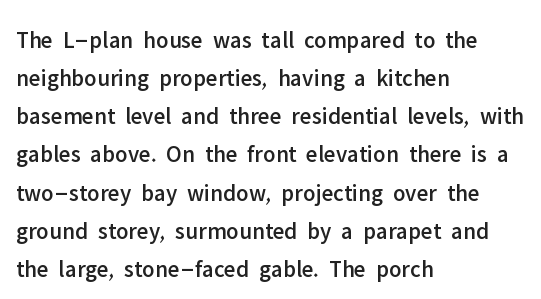
Q: Is the text italic (slanted)? A: No, it is upright.
Q: Is the text underlined? A: No.
Q: How is the paragraph aligned? A: Left-aligned.
Q: Is the spacing between letters normal or unusually wide? A: Normal.
Q: Is the spacing between lines tight, normal or loose? A: Normal.
